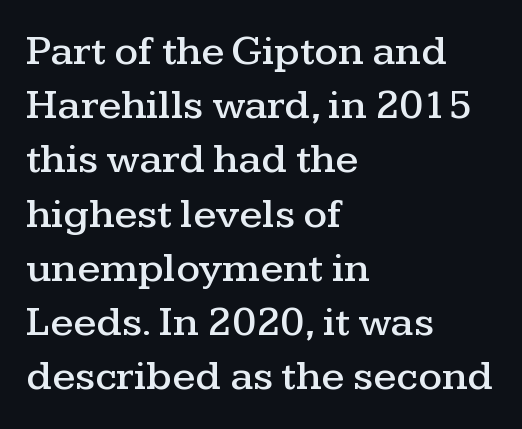
{"serif": "yes", "italic": "no", "width": "wide", "stroke_contrast": "medium", "x_height": "medium", "monospaced": "no", "underline": "no", "align": "left", "line_spacing": "normal", "line_spacing_ratio": 1.29, "letter_spacing": "normal", "letter_spacing_em": 0.0, "glyph_px": 42}
